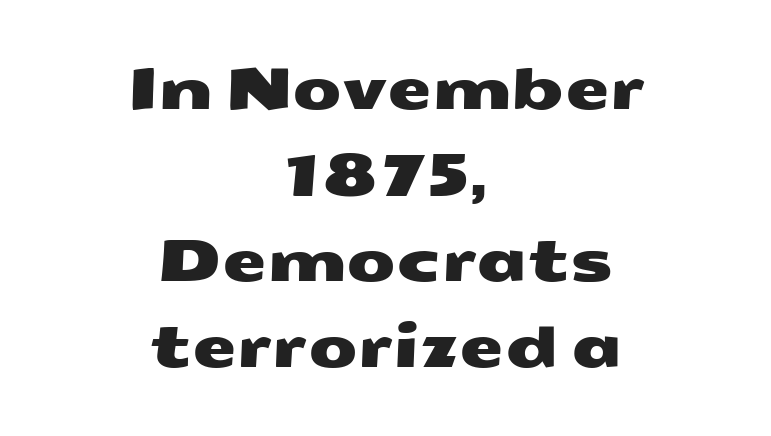
Q: Is the typeface a serif or a sans-serif typeface? A: Sans-serif.
Q: Is the text underlined? A: No.
Q: How is the paragraph aligned? A: Centered.
Q: Is the spacing between letters normal or unusually wide? A: Normal.
Q: Is the spacing between lines tight, normal or loose? A: Normal.
Q: Width (condensed, normal, or wide)? A: Wide.
Q: Stroke contrast? A: Medium.
Q: x-height? A: Medium.
Q: Monospaced? A: No.
